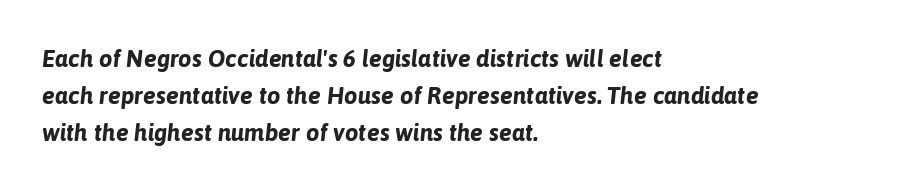
Q: Is the text bold? A: Yes.
Q: Is the text italic (slanted)? A: Yes, it leans right by about 6 degrees.
Q: Is the text underlined? A: No.
Q: How is the paragraph aligned? A: Left-aligned.
Q: Is the spacing between letters normal or unusually wide? A: Normal.
Q: Is the spacing between lines tight, normal or loose? A: Normal.
